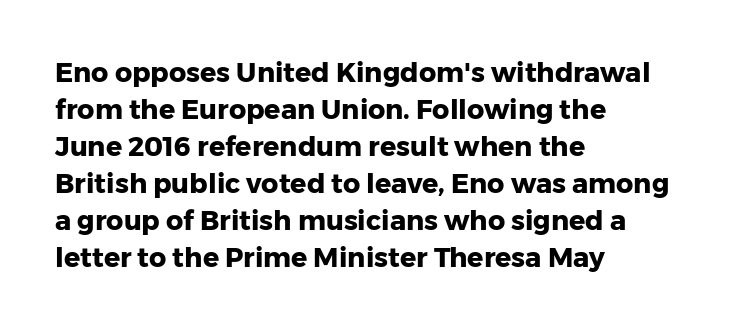
The image shows 27 px bold type, upright; set left-aligned, normal line spacing (1.37x), normal letter spacing, not underlined.
